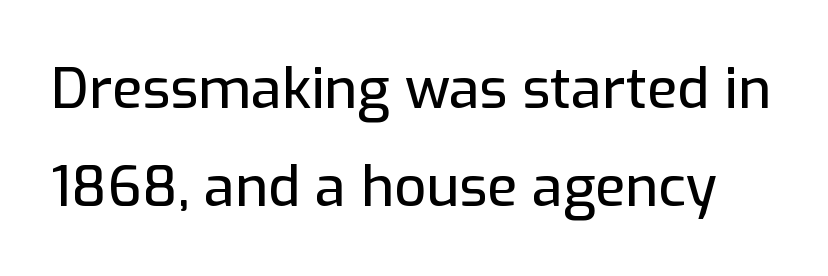
Q: Is the text italic (slanted)? A: No, it is upright.
Q: Is the typeface a serif or a sans-serif typeface? A: Sans-serif.
Q: Is the text underlined? A: No.
Q: Is the spacing between letters normal or unusually wide? A: Normal.
Q: Width (condensed, normal, or wide)? A: Normal.
Q: Stroke contrast? A: Low.
Q: x-height? A: Medium.
Q: Monospaced? A: No.
